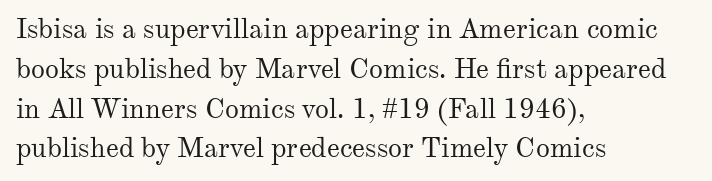
The image shows 28 px regular-weight serif type, upright; set left-aligned, normal line spacing (1.42x), normal letter spacing, not underlined; medium stroke contrast and a small x-height.
